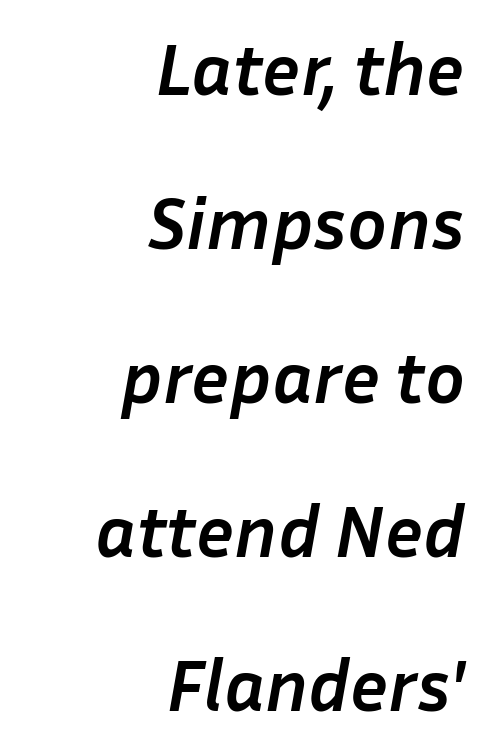
The image shows 74 px semibold type, italic (leaning right); set right-aligned, loose line spacing (2.08x), normal letter spacing, not underlined; low stroke contrast and a medium x-height.
